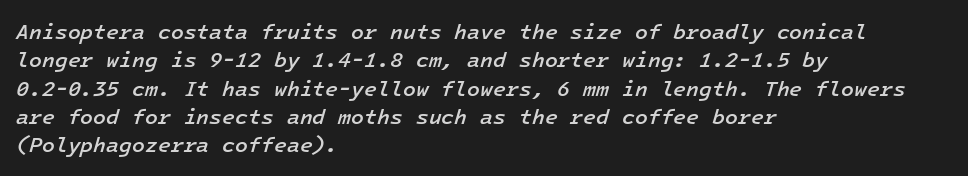
Q: Is the text bold? A: Semi-bold.
Q: Is the text italic (slanted)? A: Yes, it leans right by about 16 degrees.
Q: Is the text underlined? A: No.
Q: How is the paragraph aligned? A: Left-aligned.
Q: Is the spacing between letters normal or unusually wide? A: Normal.
Q: Is the spacing between lines tight, normal or loose? A: Normal.
